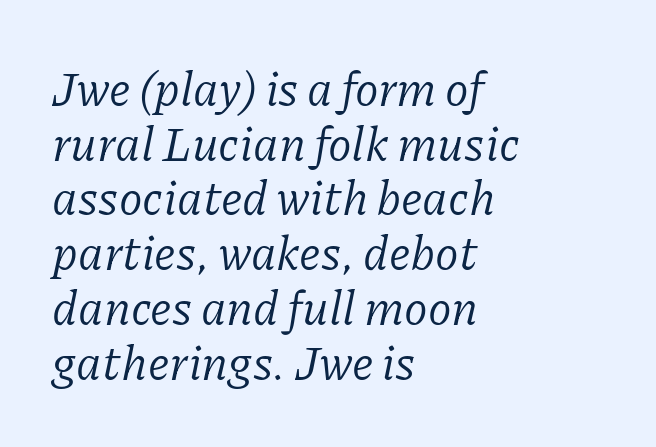
{"serif": "yes", "italic": "yes", "lean": "right", "slant_degrees": 11, "bold": "no", "weight": "regular", "width": "normal", "stroke_contrast": "low", "x_height": "medium", "monospaced": "no", "underline": "no", "align": "left", "line_spacing": "tight", "line_spacing_ratio": 1.14, "letter_spacing": "normal", "letter_spacing_em": 0.0, "glyph_px": 48}
